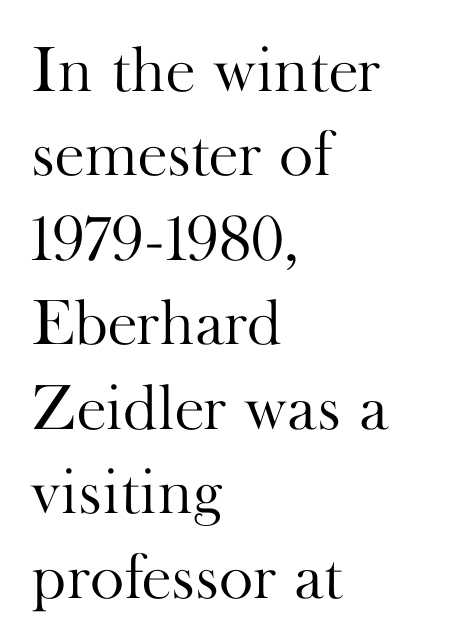
Reading down the column, the eye jumps a familiar distance to each next line. The line texture is even and compact thanks to regular tracking. The characters are drawn with everyday or finer stroke widths. One-word summary of the alignment: left. The passage shown is typeset with a serif family.
